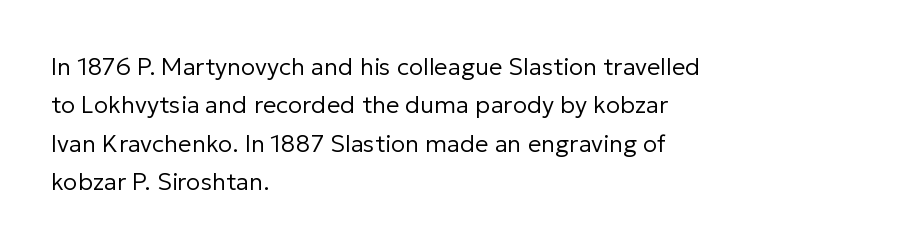
Q: Is the text bold? A: No.
Q: Is the text italic (slanted)? A: No, it is upright.
Q: Is the text underlined? A: No.
Q: How is the paragraph aligned? A: Left-aligned.
Q: Is the spacing between letters normal or unusually wide? A: Normal.
Q: Is the spacing between lines tight, normal or loose? A: Normal.
